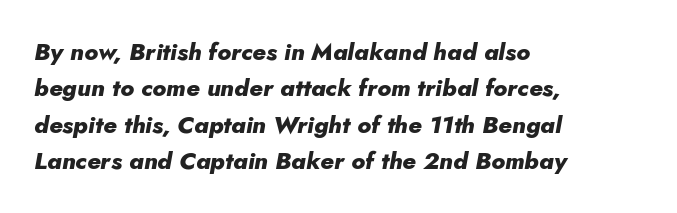
{"italic": "yes", "lean": "right", "slant_degrees": 5, "bold": "yes", "underline": "no", "align": "left", "line_spacing": "normal", "line_spacing_ratio": 1.52, "letter_spacing": "normal", "letter_spacing_em": 0.0, "glyph_px": 24}
